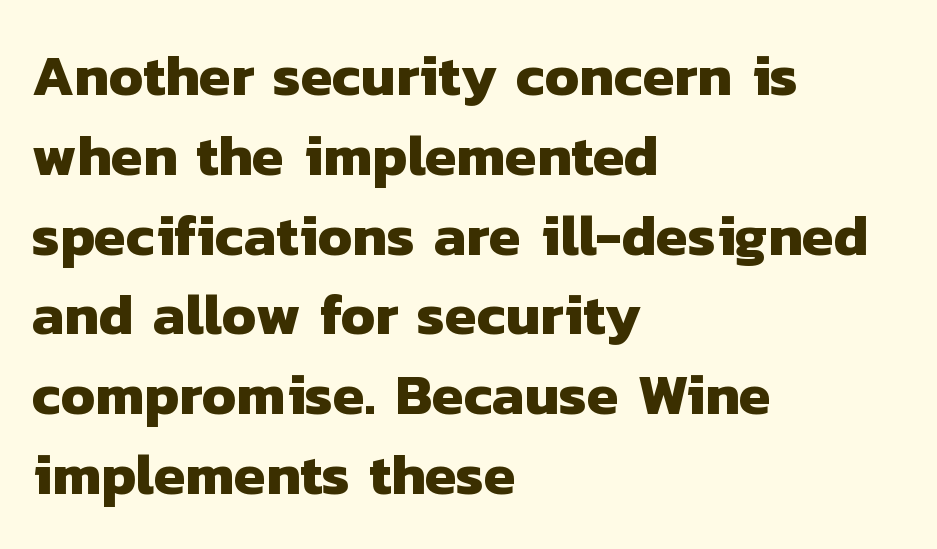
Q: Is the text bold? A: Yes.
Q: Is the typeface a serif or a sans-serif typeface? A: Sans-serif.
Q: Is the text underlined? A: No.
Q: How is the paragraph aligned? A: Left-aligned.
Q: Is the spacing between letters normal or unusually wide? A: Normal.
Q: Is the spacing between lines tight, normal or loose? A: Normal.
Q: Width (condensed, normal, or wide)? A: Normal.
Q: Stroke contrast? A: Low.
Q: x-height? A: Medium.
Q: Monospaced? A: No.
